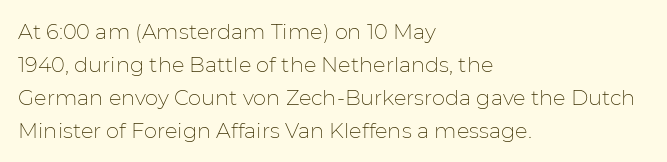
Q: Is the text bold? A: No.
Q: Is the text italic (slanted)? A: No, it is upright.
Q: Is the text underlined? A: No.
Q: How is the paragraph aligned? A: Left-aligned.
Q: Is the spacing between letters normal or unusually wide? A: Normal.
Q: Is the spacing between lines tight, normal or loose? A: Normal.
